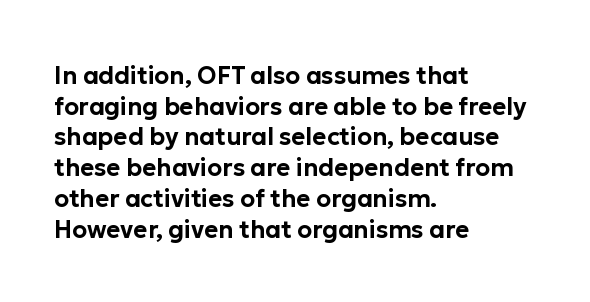
These lines stack with their left ends in a neat column. This sample uses plain, unmodified letter spacing. Rows of type keep a routine distance in the vertical direction. The glyphs are unaccompanied by any horizontal stroke below them. Vertical strokes here are truly vertical.
